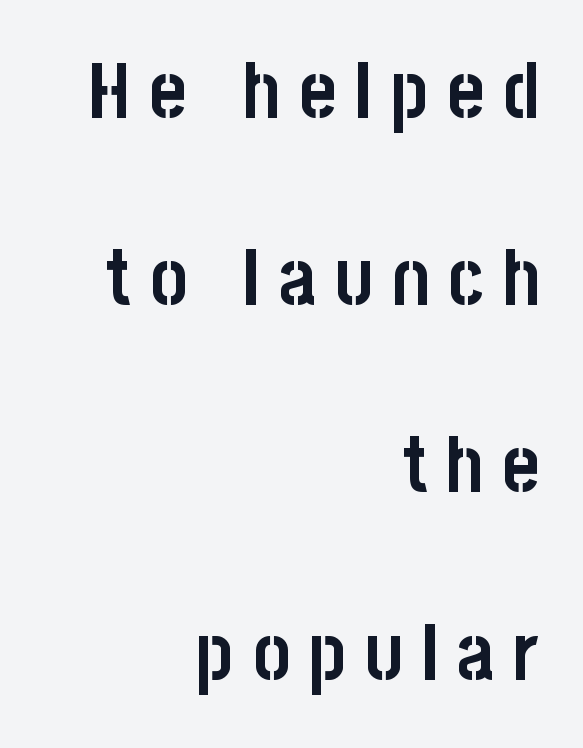
The image shows 79 px semibold, condensed sans-serif type, upright; set right-aligned, loose line spacing (2.37x), unusually wide letter spacing (+0.24 em), not underlined; low stroke contrast and a large x-height.
